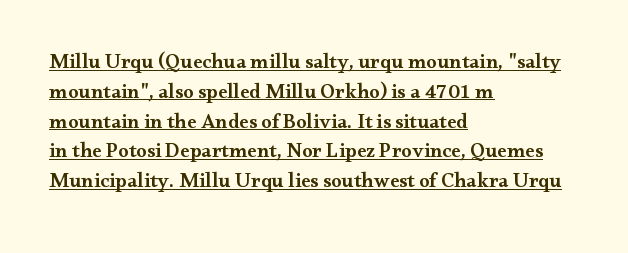
{"italic": "no", "bold": "semi", "underline": "yes", "align": "left", "line_spacing": "normal", "line_spacing_ratio": 1.42, "letter_spacing": "normal", "letter_spacing_em": 0.0, "glyph_px": 21}
